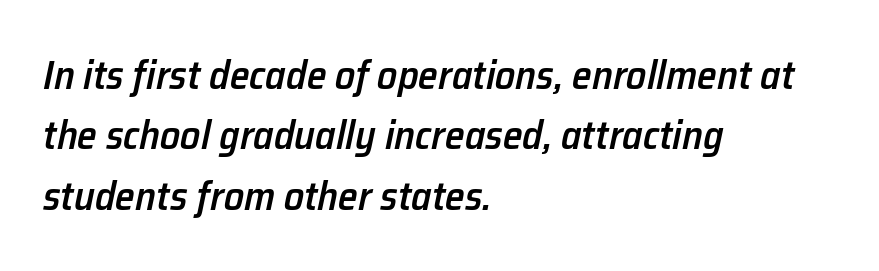
Q: Is the text bold? A: Semi-bold.
Q: Is the text italic (slanted)? A: Yes, it leans right by about 12 degrees.
Q: Is the text underlined? A: No.
Q: How is the paragraph aligned? A: Left-aligned.
Q: Is the spacing between letters normal or unusually wide? A: Normal.
Q: Is the spacing between lines tight, normal or loose? A: Normal.
Q: Width (condensed, normal, or wide)? A: Normal.
Q: Stroke contrast? A: Low.
Q: x-height? A: Medium.
Q: Monospaced? A: No.
